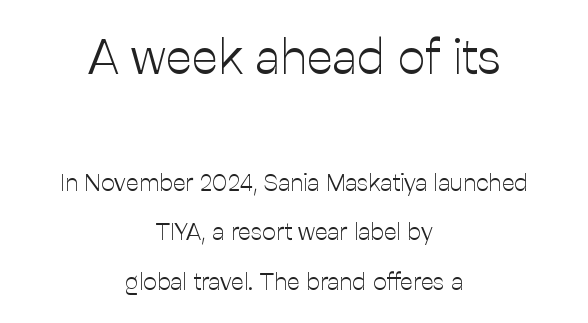
Q: Is the text bold? A: No.
Q: Is the text italic (slanted)? A: No, it is upright.
Q: Is the typeface a serif or a sans-serif typeface? A: Sans-serif.
Q: Is the text underlined? A: No.
Q: How is the paragraph aligned? A: Centered.
Q: Is the spacing between letters normal or unusually wide? A: Normal.
Q: Is the spacing between lines tight, normal or loose? A: Loose.
Q: Which block of text is set in a larger size, the first (top) or the second (bottom)? A: The first (top) one.
Q: Width (condensed, normal, or wide)? A: Normal.
Q: Stroke contrast? A: Low.
Q: x-height? A: Medium.
Q: Monospaced? A: No.
